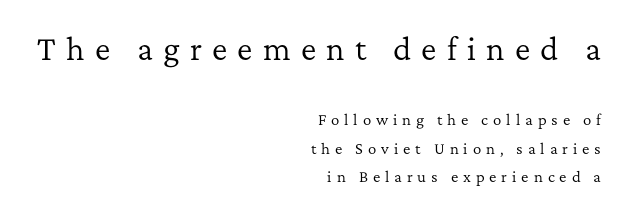
{"serif": "yes", "italic": "no", "bold": "no", "weight": "regular", "width": "normal", "stroke_contrast": "low", "x_height": "medium", "monospaced": "no", "underline": "no", "align": "right", "line_spacing": "loose", "line_spacing_ratio": 2.01, "letter_spacing": "wide", "letter_spacing_em": 0.35, "larger_block": "first", "size_ratio": 2.07, "glyph_px": 29}
